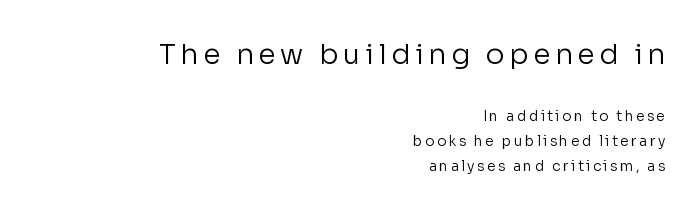
The image shows 28 px regular-weight sans-serif type, upright; set right-aligned, line spacing 1.8x, not underlined; the first (top) block is 2.0x larger; low stroke contrast and a medium x-height.
